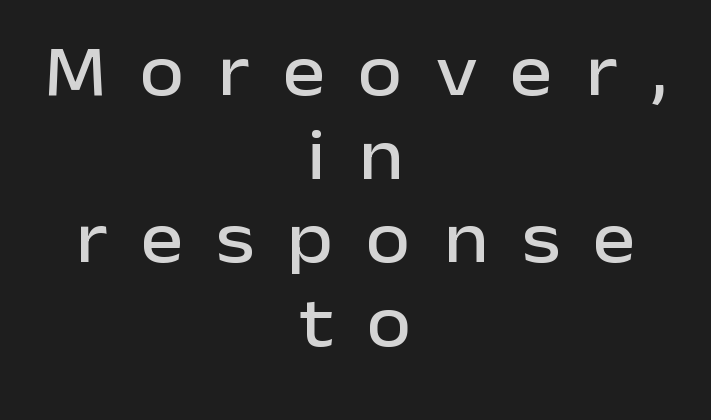
Spacing verdict: proportional, widths tailored to each character. Where is the straight margin? There isn't one; the lines are centered. Is there any slant? The stems are plumb. Nothing sits at the stroke ends, so this counts as sans-serif. Letters rest on an invisible, unmarked baseline.
